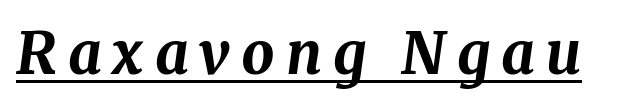
The image shows 58 px bold type, italic (leaning right); set underlined; medium stroke contrast and a medium x-height.
